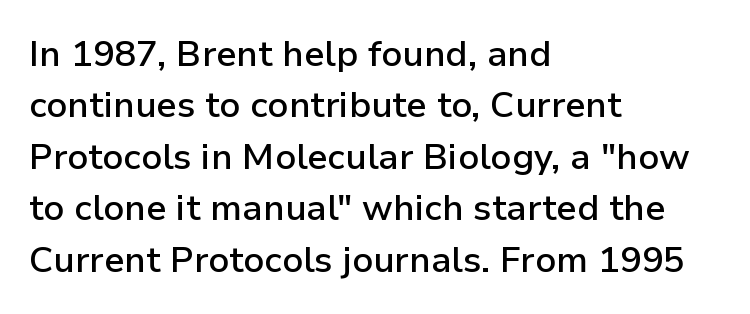
The strip under each line holds only bare page. The rendering uses natural spacing where letterforms have individual widths. Glyph-to-glyph distance matches everyday printed text. This rendering employs a face without finishing strokes, i.e., a sans-serif.
